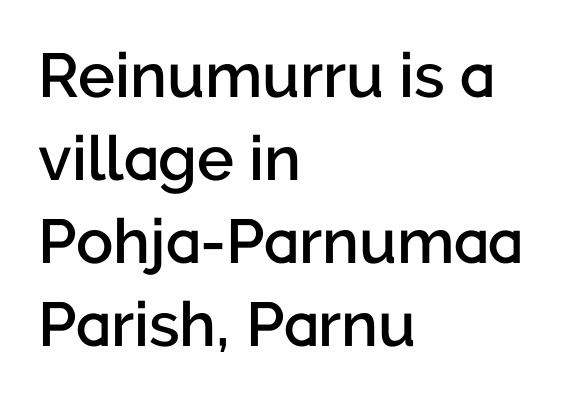
Q: Is the text bold? A: Semi-bold.
Q: Is the text italic (slanted)? A: No, it is upright.
Q: Is the typeface a serif or a sans-serif typeface? A: Sans-serif.
Q: Is the text underlined? A: No.
Q: How is the paragraph aligned? A: Left-aligned.
Q: Is the spacing between letters normal or unusually wide? A: Normal.
Q: Is the spacing between lines tight, normal or loose? A: Normal.
Q: Width (condensed, normal, or wide)? A: Normal.
Q: Stroke contrast? A: Low.
Q: x-height? A: Medium.
Q: Monospaced? A: No.
